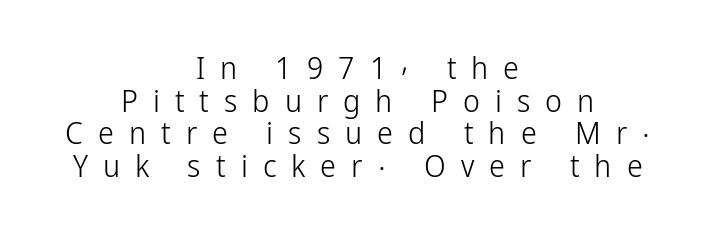
The image shows 32 px light, condensed sans-serif type, upright; set centered, tight line spacing (1.02x), unusually wide letter spacing (+0.47 em), not underlined; low stroke contrast and a medium x-height.
